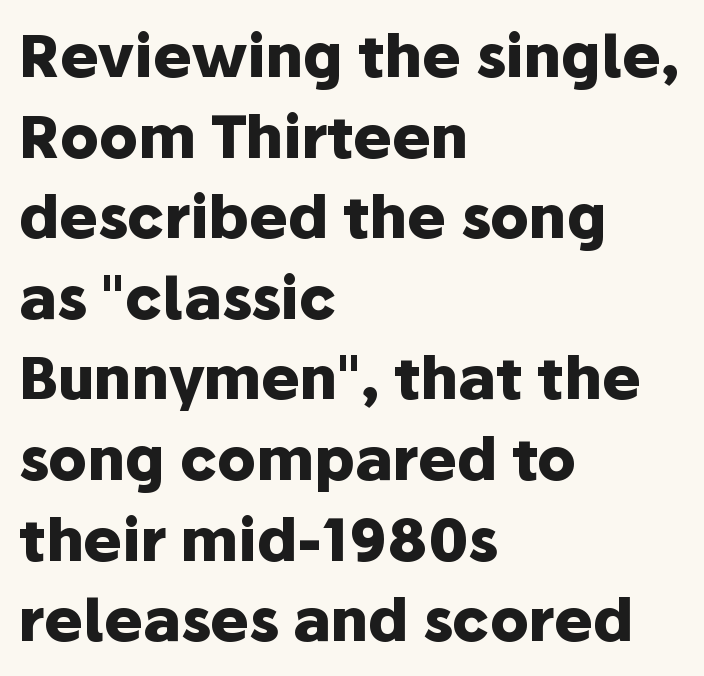
The image shows 58 px heavy sans-serif type, upright; set left-aligned, normal line spacing (1.39x), normal letter spacing, not underlined; low stroke contrast and a medium x-height.
